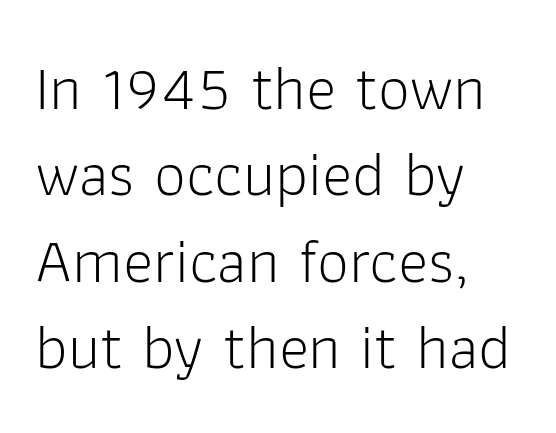
A normal amount of white space separates one row of letters from the next. Each letter keeps its own natural width here, so spacing adapts to shape. In terms of posture, this sample is upright. Note: no serifs on the glyphs. Compared with a centered layout, this one pins lines to the left instead.
